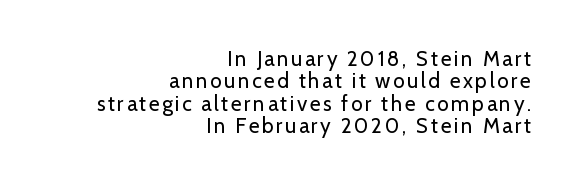
Line ends are locked; line starts wander. The weight would be labelled regular, book, light, or lighter still. Successive baselines arrive quickly, one right under another. Honestly, there is no underline to notice here at all. No italicization has been applied; the sample stays upright.
